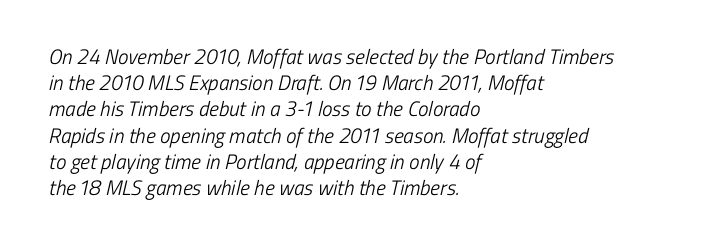
The image shows 21 px text type; set left-aligned, normal line spacing (1.25x), normal letter spacing, not underlined.
